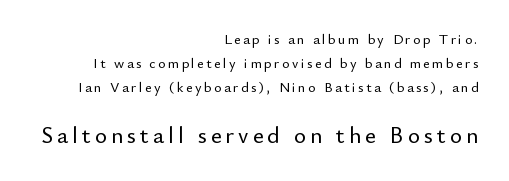
One-word summary of the alignment: right. Any mark beneath the type? The region is blank. Block two is the big one; block one sits smaller above it. A roman cut, with each character standing at attention.
